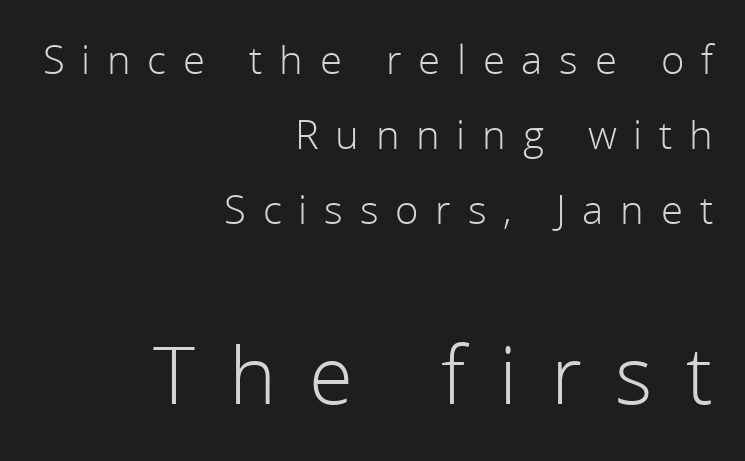
{"serif": "no", "italic": "no", "bold": "no", "weight": "light", "width": "normal", "stroke_contrast": "low", "x_height": "medium", "monospaced": "no", "underline": "no", "align": "right", "line_spacing_ratio": 1.87, "letter_spacing": "wide", "letter_spacing_em": 0.42, "larger_block": "second", "size_ratio": 2.0, "glyph_px": 80}
